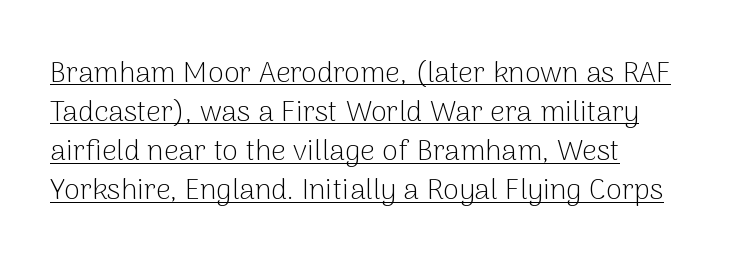
Baseline-to-baseline distance is the conventional proportion of letter height. The letters look calm and open, with moderate or lighter stems. The letters stand upright; this is a roman face. Note the varied advance widths — an 'i' is clearly narrower than an 'm'. How are the letters spaced? Ordinarily, with no added tracking.
